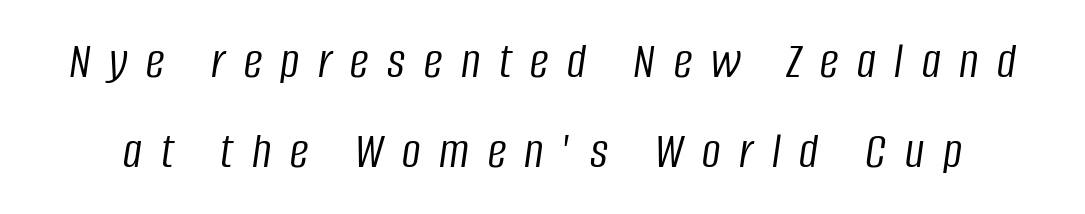
The rendering uses natural spacing where letterforms have individual widths. Any mark beneath the type? The region is blank. The letterforms stand isolated, each surrounded by extra space. The strokes carry an ordinary text weight at most. It's the slanting kind of type.
